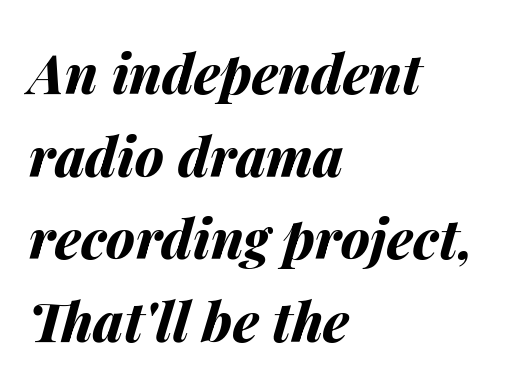
Q: Is the text bold? A: Yes.
Q: Is the text italic (slanted)? A: Yes, it leans right by about 14 degrees.
Q: Is the text underlined? A: No.
Q: How is the paragraph aligned? A: Left-aligned.
Q: Is the spacing between letters normal or unusually wide? A: Normal.
Q: Is the spacing between lines tight, normal or loose? A: Normal.
Q: Width (condensed, normal, or wide)? A: Normal.
Q: Stroke contrast? A: Medium.
Q: x-height? A: Medium.
Q: Monospaced? A: No.
